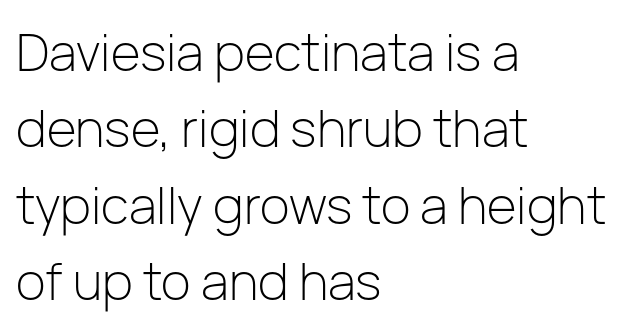
Q: Is the text bold? A: No.
Q: Is the text italic (slanted)? A: No, it is upright.
Q: Is the typeface a serif or a sans-serif typeface? A: Sans-serif.
Q: Is the text underlined? A: No.
Q: How is the paragraph aligned? A: Left-aligned.
Q: Is the spacing between letters normal or unusually wide? A: Normal.
Q: Is the spacing between lines tight, normal or loose? A: Normal.
Q: Width (condensed, normal, or wide)? A: Normal.
Q: Stroke contrast? A: Low.
Q: x-height? A: Medium.
Q: Monospaced? A: No.
